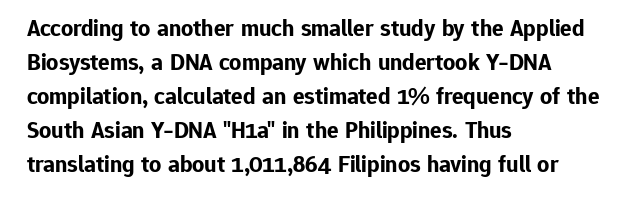
The image shows 24 px bold type, upright; set left-aligned, normal line spacing (1.42x), normal letter spacing, not underlined.
